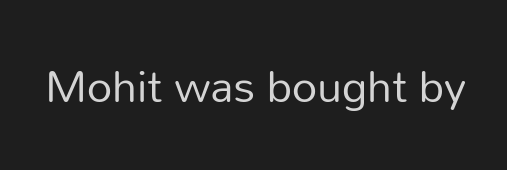
{"serif": "no", "italic": "no", "bold": "no", "weight": "regular", "width": "normal", "stroke_contrast": "low", "x_height": "medium", "monospaced": "no", "underline": "no", "letter_spacing": "normal", "letter_spacing_em": 0.0, "glyph_px": 44}
